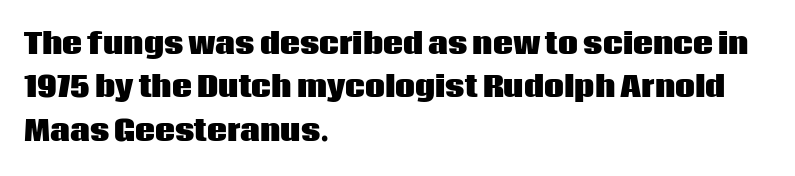
Tracking value appears to be zero — textbook default spacing. To sum up the face: it is a sans, with no serifs. The paragraph shown leans on its left margin. Varying glyph widths throughout — classic text-font behaviour. Descenders are the only things crossing below the line. Tall strokes in this sample are plumb rather than angled.
